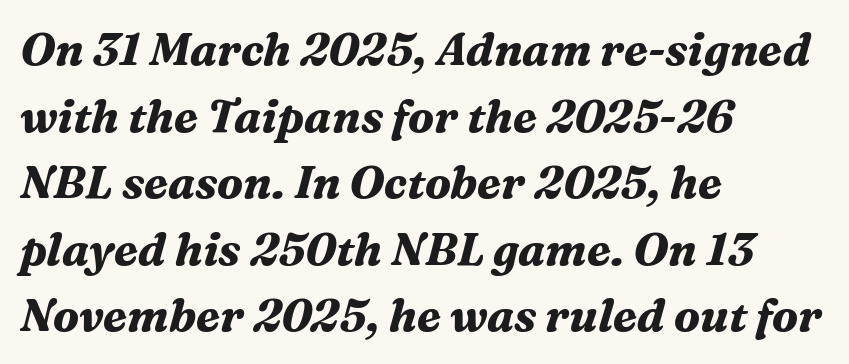
Q: Is the text bold? A: Yes.
Q: Is the text italic (slanted)? A: Yes, it leans right by about 16 degrees.
Q: Is the typeface a serif or a sans-serif typeface? A: Serif.
Q: Is the text underlined? A: No.
Q: How is the paragraph aligned? A: Left-aligned.
Q: Is the spacing between letters normal or unusually wide? A: Normal.
Q: Is the spacing between lines tight, normal or loose? A: Normal.
Q: Width (condensed, normal, or wide)? A: Normal.
Q: Stroke contrast? A: Medium.
Q: x-height? A: Medium.
Q: Monospaced? A: No.
